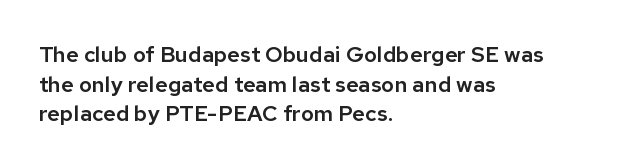
The passage shown stacks its lines at a standard gap. Look at the tracking — it's just the regular setting, nothing added. A typesetter would mark this as roman, not italic. Underlining? Definitely not there. One-word summary of the alignment: left.
